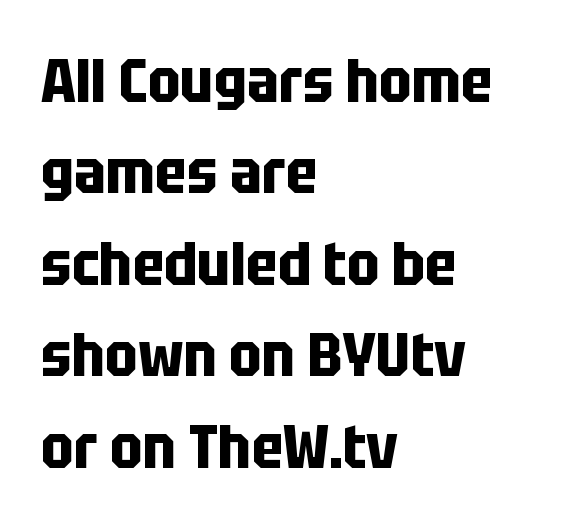
{"serif": "no", "italic": "no", "bold": "yes", "weight": "bold", "width": "condensed", "stroke_contrast": "low", "x_height": "large", "monospaced": "no", "underline": "no", "align": "left", "line_spacing": "normal", "line_spacing_ratio": 1.5, "letter_spacing": "normal", "letter_spacing_em": 0.0, "glyph_px": 61}
